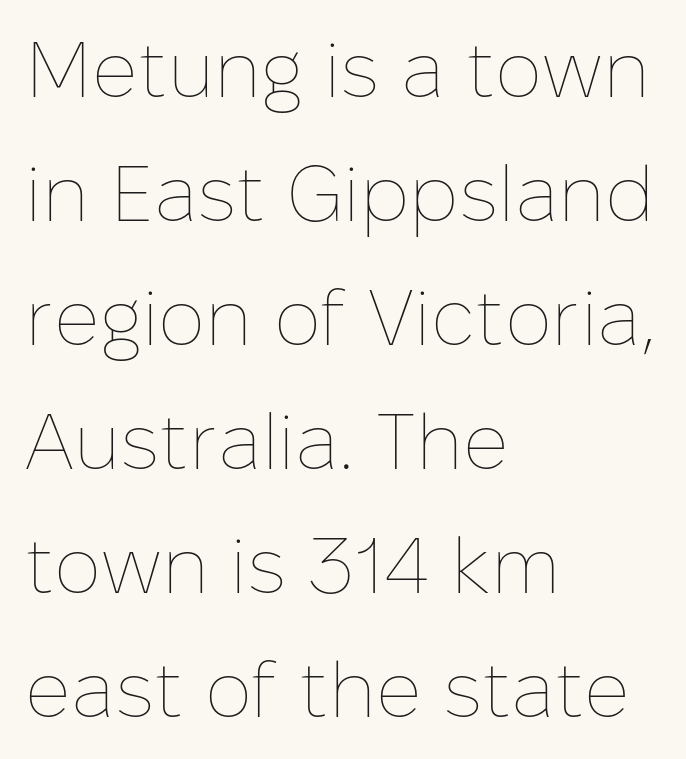
Q: Is the text bold? A: No.
Q: Is the text italic (slanted)? A: No, it is upright.
Q: Is the text underlined? A: No.
Q: How is the paragraph aligned? A: Left-aligned.
Q: Is the spacing between letters normal or unusually wide? A: Normal.
Q: Is the spacing between lines tight, normal or loose? A: Normal.
Q: Width (condensed, normal, or wide)? A: Normal.
Q: Stroke contrast? A: Low.
Q: x-height? A: Medium.
Q: Monospaced? A: No.
